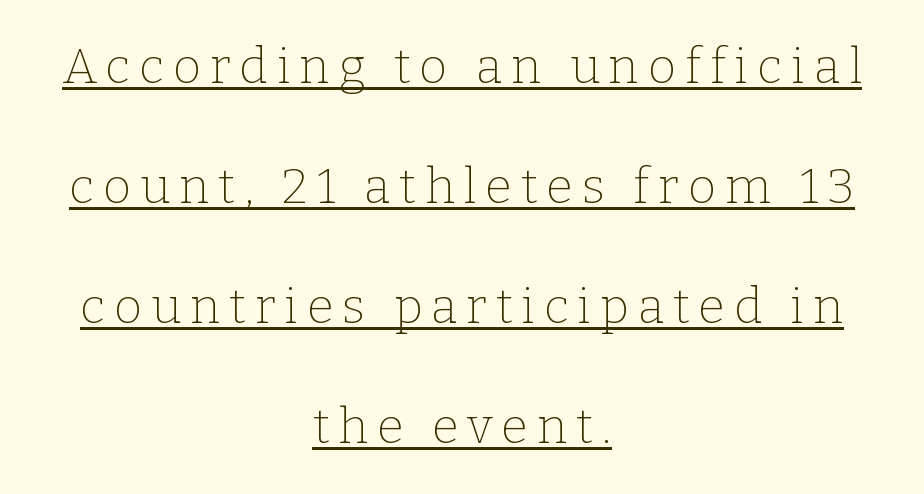
Q: Is the text bold? A: No.
Q: Is the text italic (slanted)? A: No, it is upright.
Q: Is the typeface a serif or a sans-serif typeface? A: Serif.
Q: Is the text underlined? A: Yes.
Q: How is the paragraph aligned? A: Centered.
Q: Is the spacing between lines tight, normal or loose? A: Loose.
Q: Width (condensed, normal, or wide)? A: Normal.
Q: Stroke contrast? A: Low.
Q: x-height? A: Medium.
Q: Monospaced? A: No.
